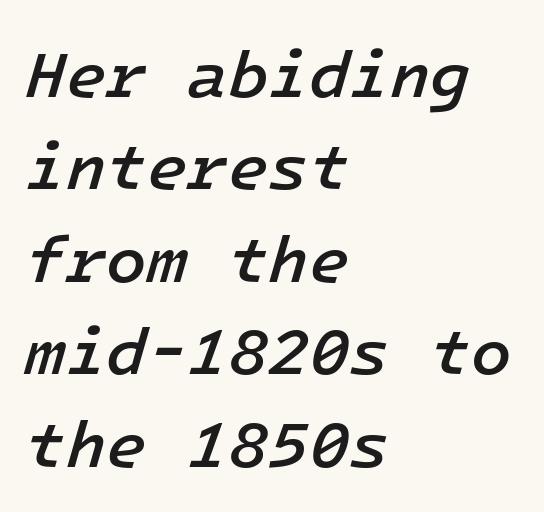
{"italic": "yes", "lean": "right", "slant_degrees": 16, "bold": "semi", "weight": "semibold", "width": "normal", "stroke_contrast": "low", "x_height": "medium", "monospaced": "yes", "underline": "no", "align": "left", "line_spacing": "normal", "line_spacing_ratio": 1.4, "letter_spacing": "normal", "letter_spacing_em": 0.0, "glyph_px": 66}
